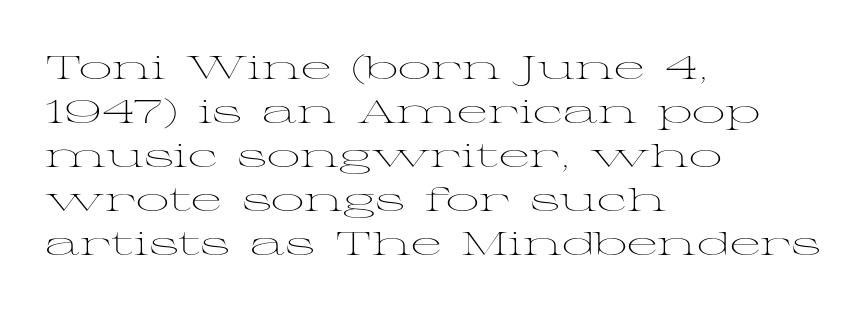
{"serif": "yes", "italic": "no", "bold": "no", "weight": "light", "width": "wide", "stroke_contrast": "medium", "x_height": "medium", "monospaced": "no", "underline": "no", "align": "left", "line_spacing": "normal", "line_spacing_ratio": 1.33, "letter_spacing": "normal", "letter_spacing_em": 0.0, "glyph_px": 33}
